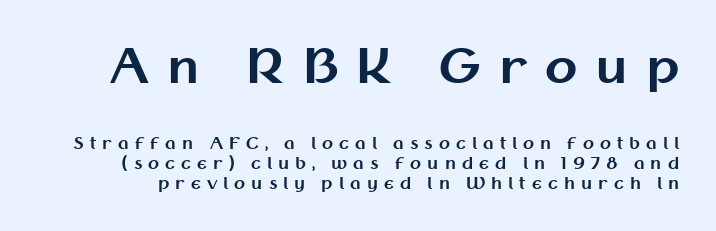
Characters remain perfectly vertical along every line. The block of text has a typical density, with ordinary space between rows. As a designer I'd log this as weight 700, bold. Honestly, the letter spacing is so wide it's the main thing you notice. Think of a printed novel: that variable character pitch is what you see here. A student would notice the top passage is typeset larger than what follows.
